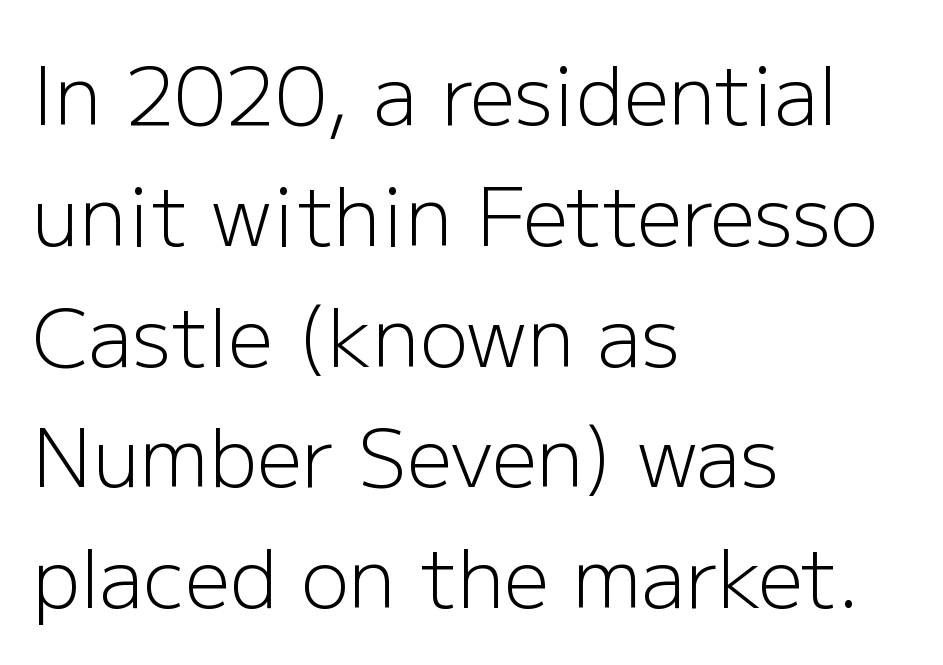
The image shows 80 px light sans-serif type, upright; set left-aligned, normal line spacing (1.51x), normal letter spacing, not underlined; low stroke contrast and a medium x-height.
